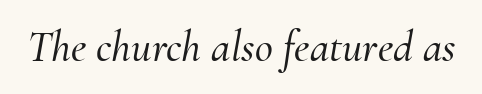
The image shows 44 px serif type, italic (leaning right); set normal letter spacing, not underlined; medium stroke contrast and a small x-height.
